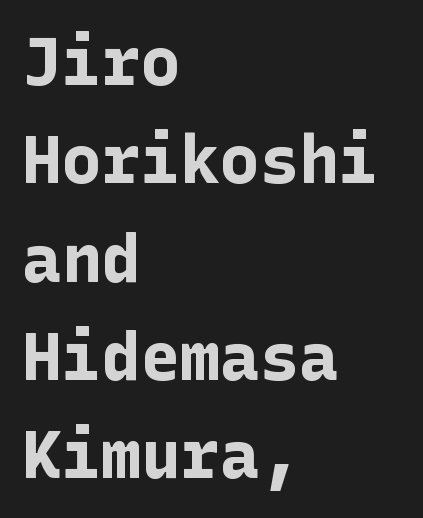
Students, note that the glyphs here touch the page at normal intervals. Strong, thick strokes mark this as bold type. Serifs: no, the terminals of the letterforms are clean. Check the space under the baseline: it is left empty.
